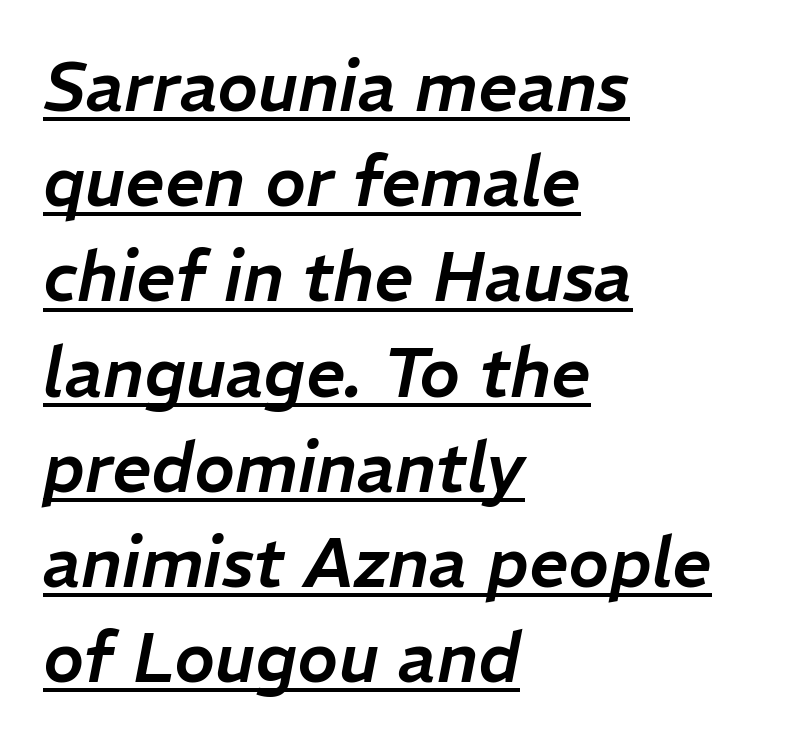
These lines sit exactly where default settings would place them. Posture: slanted. Varying glyph widths throughout — classic text-font behaviour. This is underlined copy, the kind a proofreader might mark for attention. Here the glyphs are tracked normally, forming tight word shapes. The passage is arranged the way most books set body copy — flush left.
